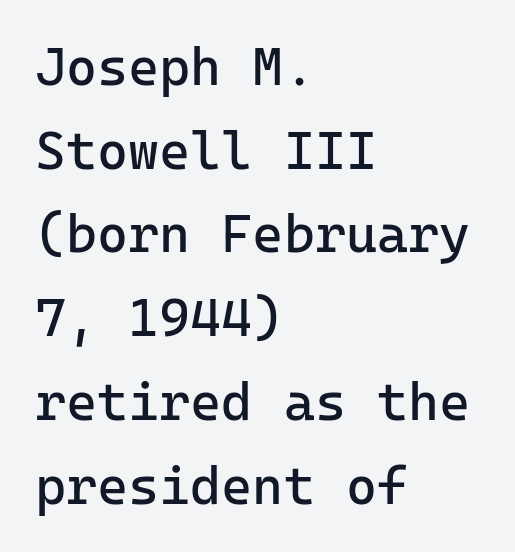
Q: Is the text bold? A: No.
Q: Is the text italic (slanted)? A: No, it is upright.
Q: Is the typeface a serif or a sans-serif typeface? A: Sans-serif.
Q: Is the text underlined? A: No.
Q: How is the paragraph aligned? A: Left-aligned.
Q: Is the spacing between letters normal or unusually wide? A: Normal.
Q: Is the spacing between lines tight, normal or loose? A: Normal.
Q: Width (condensed, normal, or wide)? A: Normal.
Q: Stroke contrast? A: Low.
Q: x-height? A: Medium.
Q: Monospaced? A: Yes.
